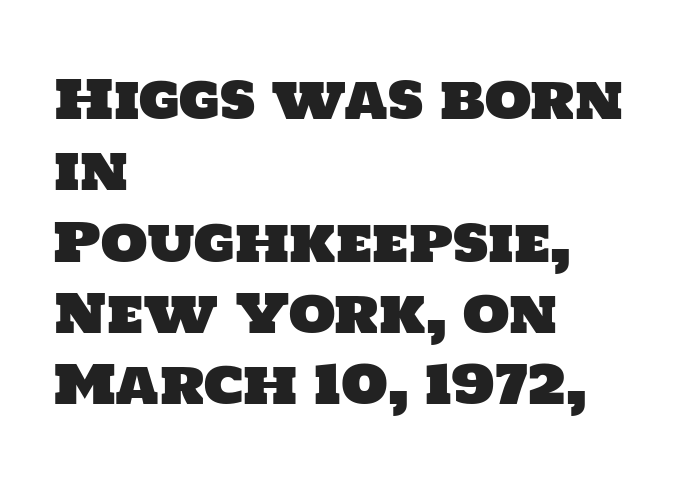
{"serif": "no", "width": "normal", "stroke_contrast": "low", "x_height": "large", "monospaced": "no", "underline": "no", "align": "left", "line_spacing": "normal", "line_spacing_ratio": 1.32, "letter_spacing": "normal", "letter_spacing_em": 0.0, "glyph_px": 54}
